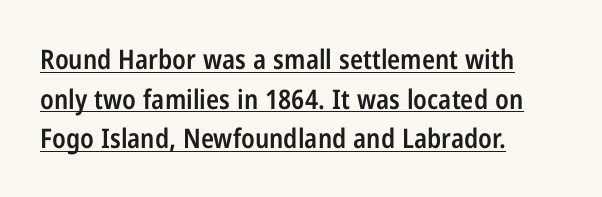
{"italic": "no", "bold": "semi", "underline": "yes", "align": "left", "line_spacing": "normal", "line_spacing_ratio": 1.47, "letter_spacing": "normal", "letter_spacing_em": 0.0, "glyph_px": 27}
